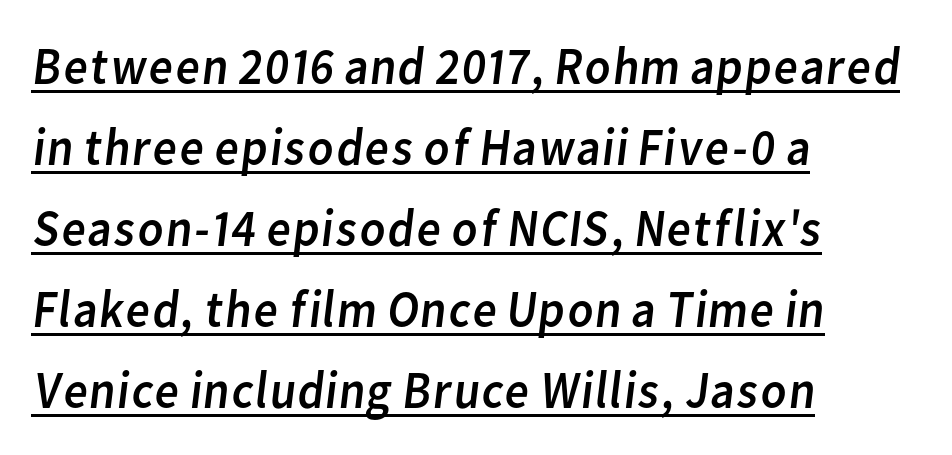
{"serif": "no", "bold": "no", "weight": "regular", "width": "normal", "stroke_contrast": "low", "x_height": "medium", "monospaced": "no", "underline": "yes", "align": "left", "line_spacing": "normal", "line_spacing_ratio": 1.53, "letter_spacing": "normal", "letter_spacing_em": 0.0, "glyph_px": 53}
